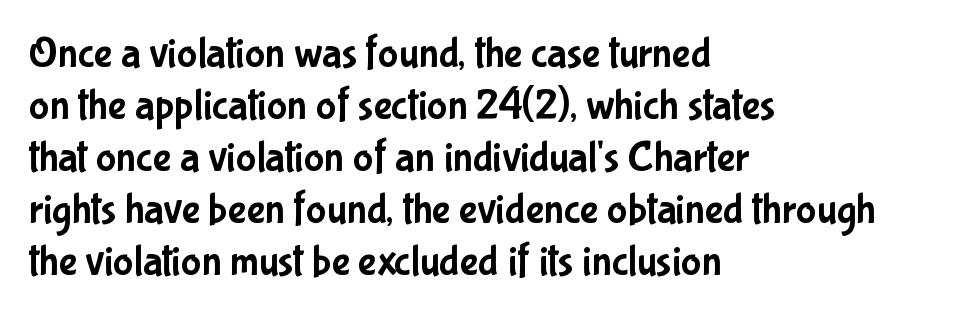
The image shows 43 px condensed sans-serif type, upright; set left-aligned, line spacing 1.21x, normal letter spacing, not underlined; low stroke contrast and a medium x-height.
